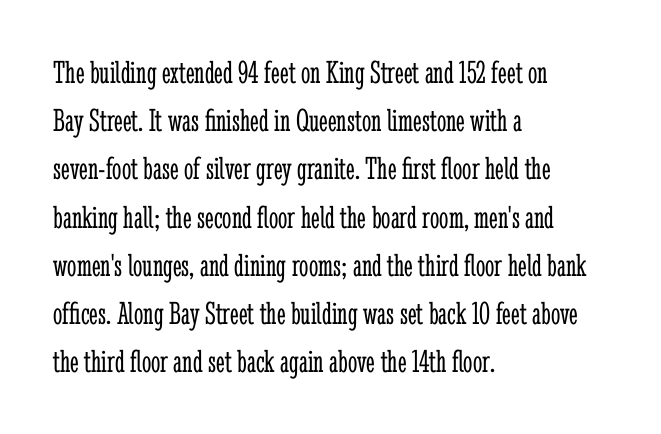
Nope, not italic — everything's standing straight. The letterforms sit shoulder to shoulder at normal distance. Character widths vary here, with narrow letters taking less room than wide ones. Stem width sits at or under what a default text font uses. Lines of text with bare space underneath.
